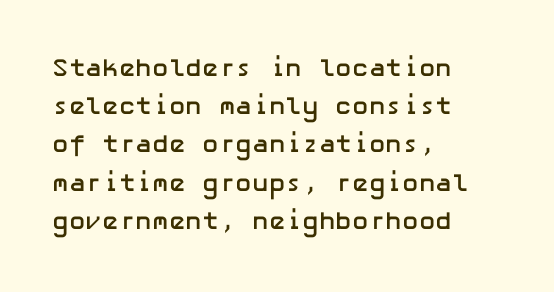
Lines of text with bare space underneath. Quick note: interline space is typical. The line texture is even and compact thanks to regular tracking. The letters stand straight up with perfectly vertical stems. I'd describe the lettering as bold — thick and assertive.
